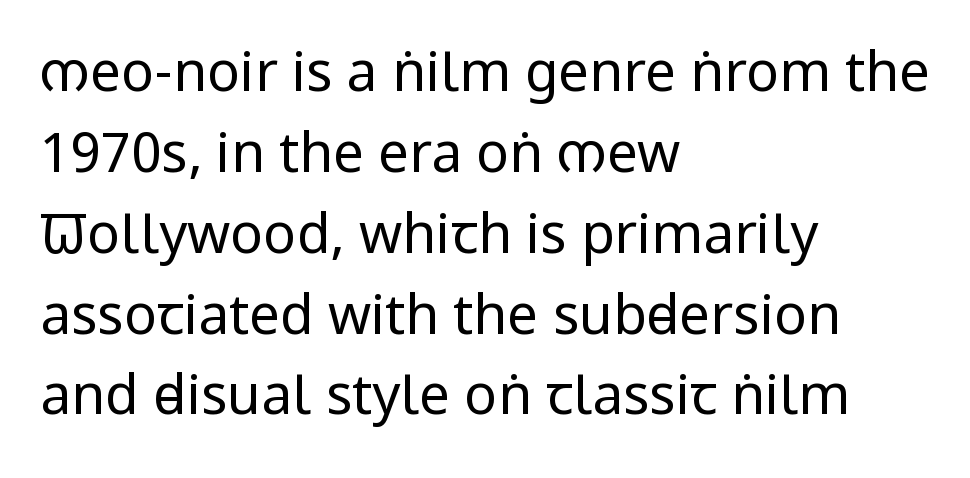
The image shows 55 px regular-weight, condensed sans-serif type, upright; set left-aligned, normal line spacing (1.47x), normal letter spacing, not underlined; low stroke contrast and a large x-height.
